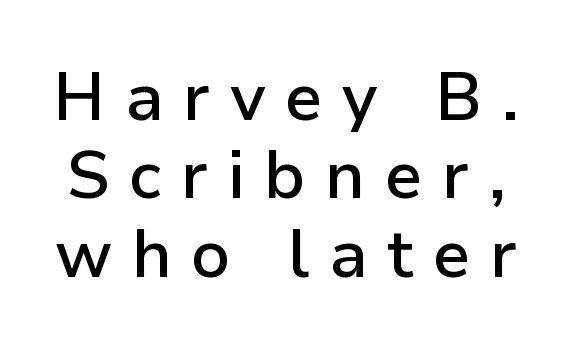
Q: Is the text bold? A: Semi-bold.
Q: Is the text italic (slanted)? A: No, it is upright.
Q: Is the typeface a serif or a sans-serif typeface? A: Sans-serif.
Q: Is the text underlined? A: No.
Q: Is the spacing between letters normal or unusually wide? A: Unusually wide.
Q: Width (condensed, normal, or wide)? A: Normal.
Q: Stroke contrast? A: Low.
Q: x-height? A: Medium.
Q: Monospaced? A: No.
